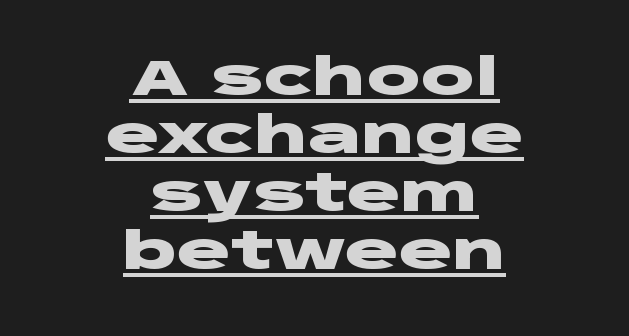
Note: no serifs on the glyphs. Characters follow at the spacing the type designer built in. Think of a printed novel: that variable character pitch is what you see here. The whitespace from short lines is split evenly between both sides. Does a line run under the words? Yes, clearly. The passage shown is emphatically bold.
